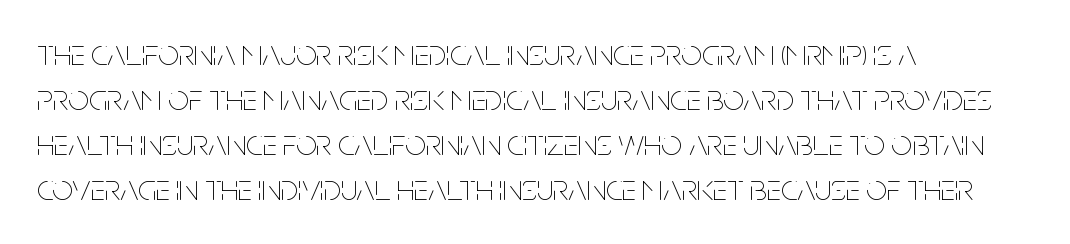
Notice how the stems are strictly vertical — no italics here. The strokes carry an ordinary text weight at most. Tracking value appears to be zero — textbook default spacing. Horizontally, the lines are justified to the leading edge only.
